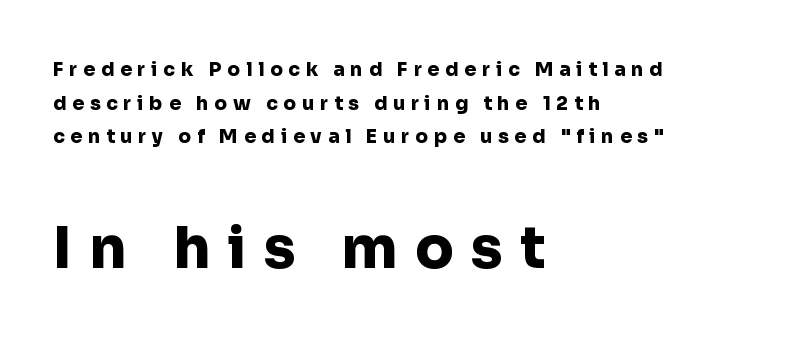
Q: Is the text bold? A: Yes.
Q: Is the text italic (slanted)? A: No, it is upright.
Q: Is the typeface a serif or a sans-serif typeface? A: Sans-serif.
Q: Is the text underlined? A: No.
Q: How is the paragraph aligned? A: Left-aligned.
Q: Is the spacing between letters normal or unusually wide? A: Unusually wide.
Q: Which block of text is set in a larger size, the first (top) or the second (bottom)? A: The second (bottom) one.
Q: Width (condensed, normal, or wide)? A: Normal.
Q: Stroke contrast? A: Low.
Q: x-height? A: Medium.
Q: Monospaced? A: No.
